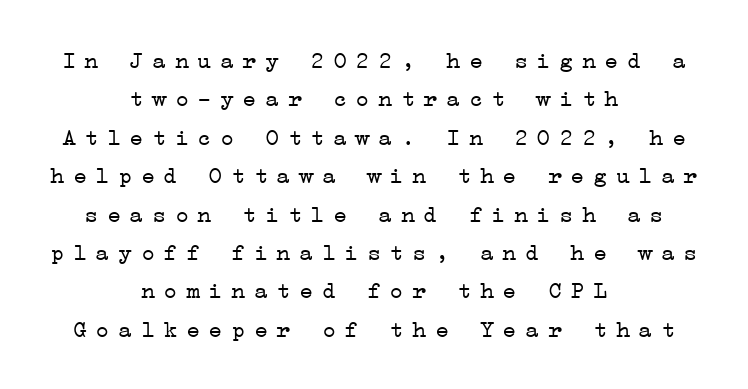
Both edges are ragged and mirror each other, which tells us the setting is centered. When letters stand straight like this, we call the style roman or upright. Normally led — the rows are evenly, conventionally spaced. Vertical stems look standard width or narrower in stroke. Compared with typical body copy, the letter spacing here is much looser.
